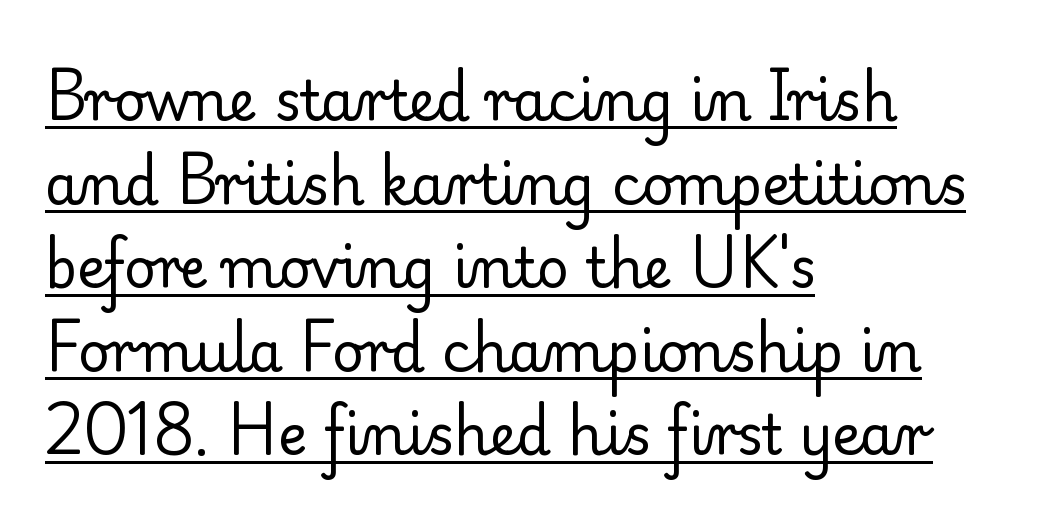
Q: Is the text bold? A: No.
Q: Is the text italic (slanted)? A: No, it is upright.
Q: Is the typeface a serif or a sans-serif typeface? A: Serif.
Q: Is the text underlined? A: Yes.
Q: How is the paragraph aligned? A: Left-aligned.
Q: Is the spacing between letters normal or unusually wide? A: Normal.
Q: Is the spacing between lines tight, normal or loose? A: Normal.
Q: Width (condensed, normal, or wide)? A: Normal.
Q: Stroke contrast? A: Low.
Q: x-height? A: Small.
Q: Monospaced? A: No.
